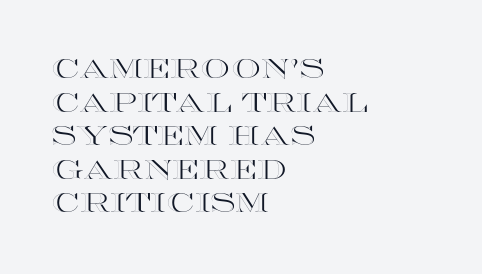
The zone under the glyphs is completely vacant. Line starts are locked; line ends wander. Look at the tracking — it's just the regular setting, nothing added. Horizontal bands of white between lines are of average thickness.
